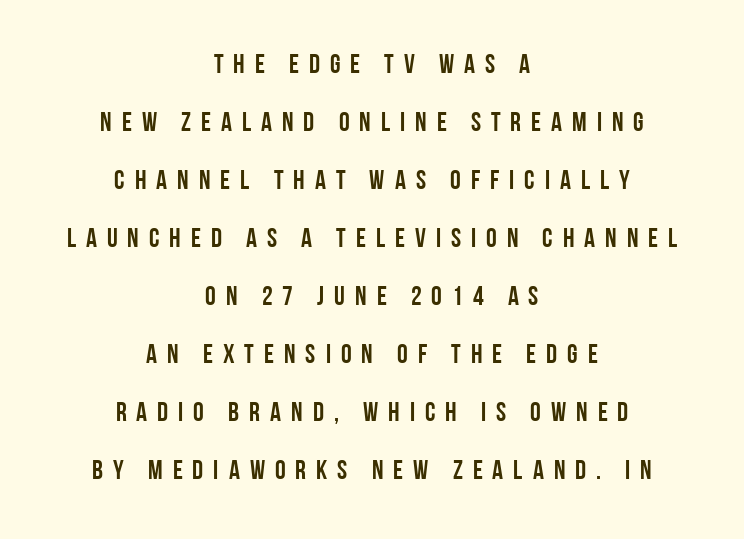
Compared with typical paragraphs, the rows here are farther apart. Posture: vertical. Compared with typical body copy, the letter spacing here is much looser. Both edges are ragged and mirror each other, which tells us the setting is centered. The space directly below the letters is spotless.
